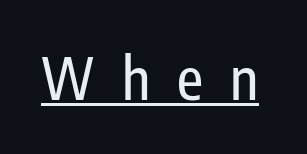
Each letter keeps its own natural width here, so spacing adapts to shape. The letters are spread apart with noticeably loose tracking. A typesetter would label this face a sans. Every stem runs plumb, perpendicular to the baseline.
